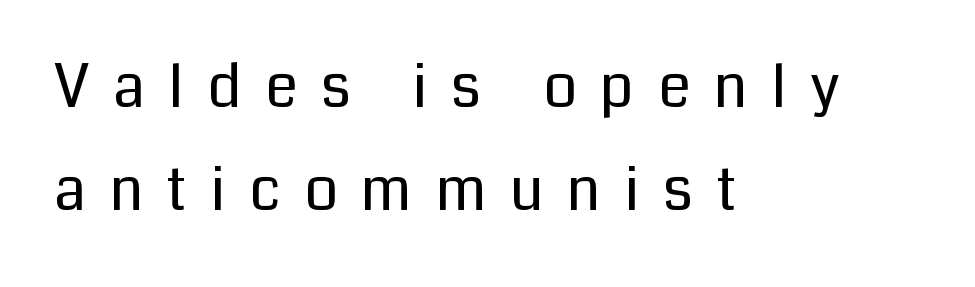
Q: Is the text bold? A: No.
Q: Is the text italic (slanted)? A: No, it is upright.
Q: Is the typeface a serif or a sans-serif typeface? A: Sans-serif.
Q: Is the text underlined? A: No.
Q: How is the paragraph aligned? A: Left-aligned.
Q: Is the spacing between letters normal or unusually wide? A: Unusually wide.
Q: Width (condensed, normal, or wide)? A: Normal.
Q: Stroke contrast? A: Low.
Q: x-height? A: Medium.
Q: Monospaced? A: No.
